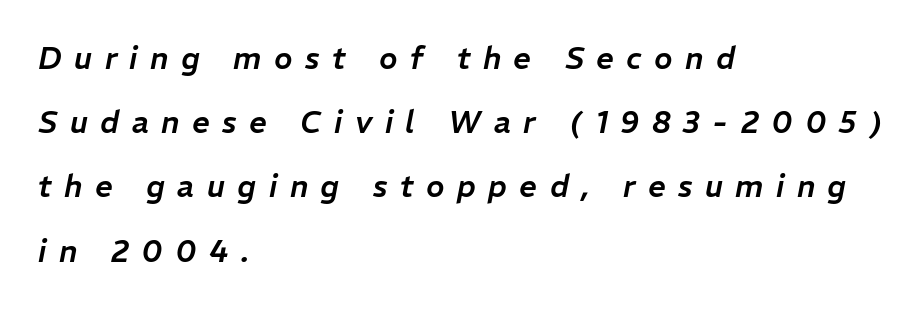
Q: Is the text italic (slanted)? A: Yes, it leans right by about 11 degrees.
Q: Is the text underlined? A: No.
Q: How is the paragraph aligned? A: Left-aligned.
Q: Is the spacing between letters normal or unusually wide? A: Unusually wide.
Q: Is the spacing between lines tight, normal or loose? A: Loose.
Q: Width (condensed, normal, or wide)? A: Normal.
Q: Stroke contrast? A: Low.
Q: x-height? A: Medium.
Q: Monospaced? A: No.
